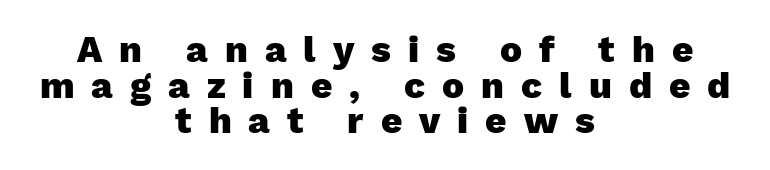
{"serif": "no", "italic": "no", "bold": "yes", "weight": "heavy", "width": "normal", "stroke_contrast": "low", "x_height": "medium", "monospaced": "no", "underline": "no", "align": "center", "line_spacing": "tight", "line_spacing_ratio": 0.96, "letter_spacing": "wide", "letter_spacing_em": 0.46, "glyph_px": 37}
